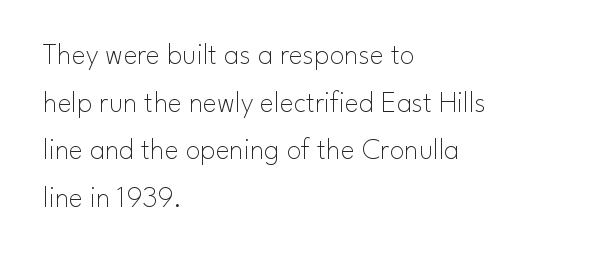
{"serif": "no", "italic": "no", "bold": "no", "weight": "thin", "width": "normal", "stroke_contrast": "low", "x_height": "small", "monospaced": "no", "underline": "no", "align": "left", "line_spacing": "normal", "line_spacing_ratio": 1.59, "letter_spacing": "normal", "letter_spacing_em": 0.0, "glyph_px": 30}
